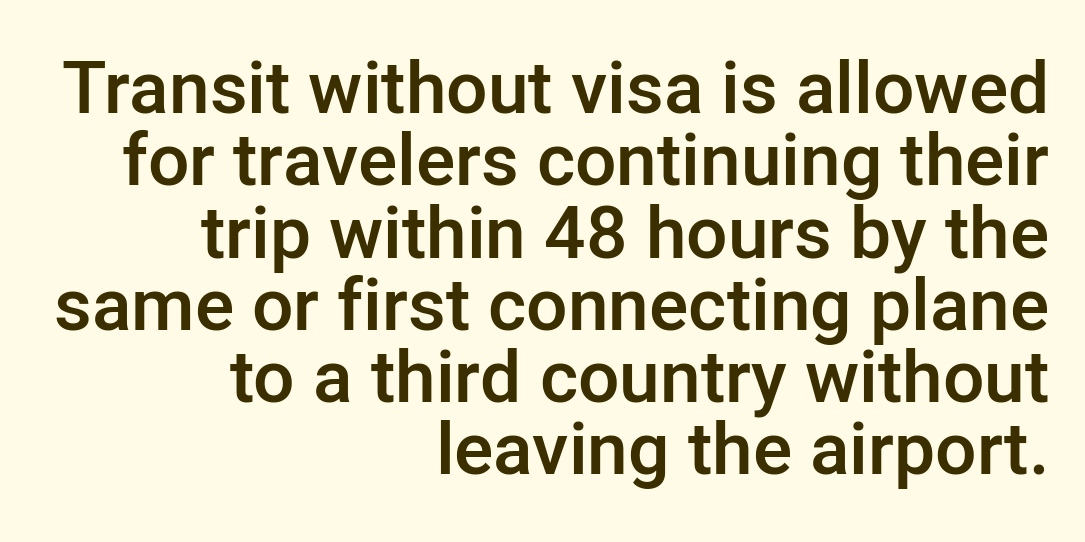
{"serif": "no", "italic": "no", "bold": "semi", "weight": "semibold", "width": "normal", "stroke_contrast": "low", "x_height": "medium", "monospaced": "no", "underline": "no", "align": "right", "line_spacing": "tight", "line_spacing_ratio": 0.99, "letter_spacing": "normal", "letter_spacing_em": 0.0, "glyph_px": 73}
